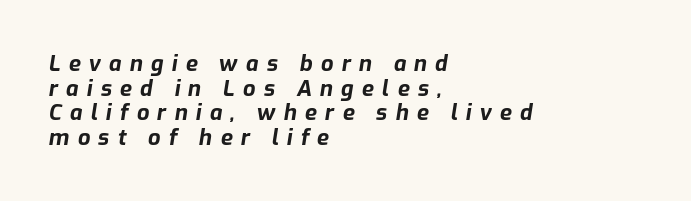
The image shows 22 px bold type, italic (leaning right); set left-aligned, tight line spacing (1.12x), unusually wide letter spacing (+0.37 em), not underlined.
